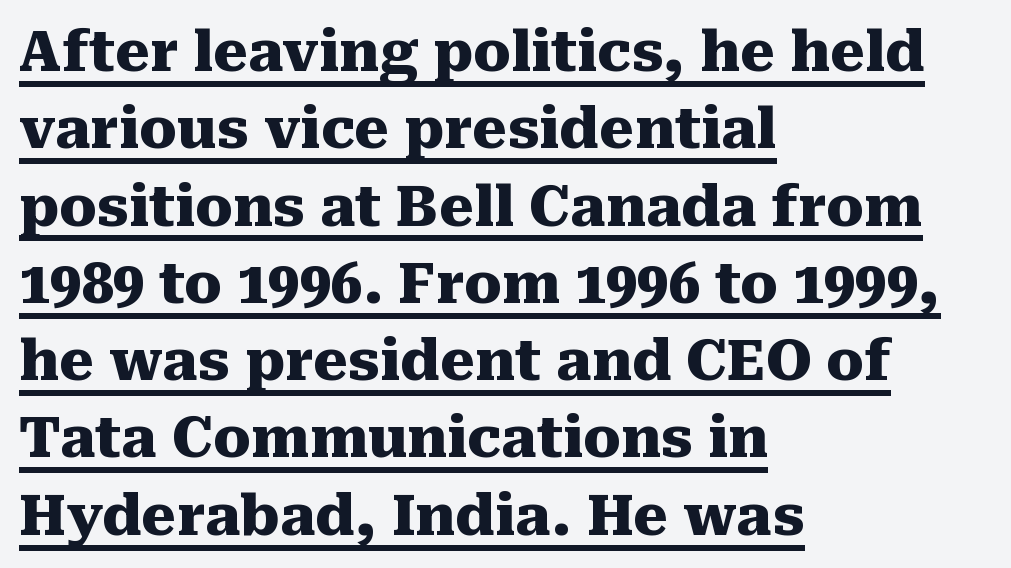
The image shows 56 px heavy serif type, upright; set left-aligned, normal line spacing (1.38x), normal letter spacing, underlined; medium stroke contrast and a medium x-height.
